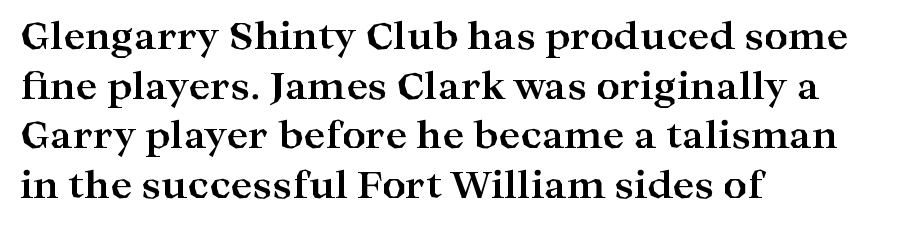
Which margin do the lines hug? The left one — the right edge is uneven. Set as a true bold cut, around the 700 mark. Type without underlining. Standard letterfit; no display-style spreading of the glyphs.
